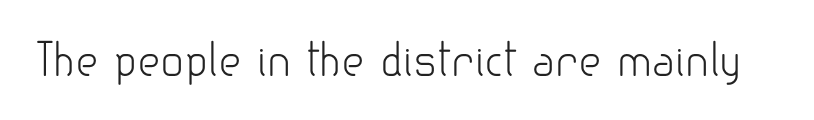
The image shows 44 px light sans-serif type, upright; set normal letter spacing, not underlined; low stroke contrast and a small x-height.
